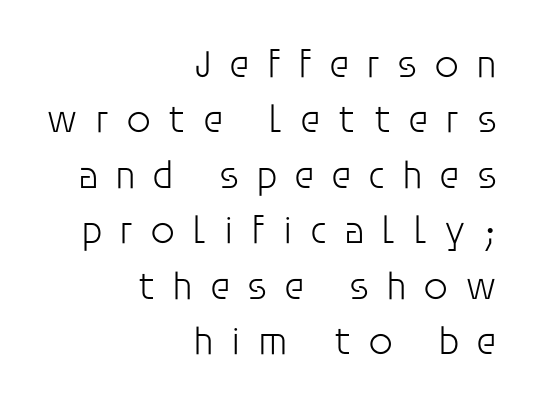
Underline: absent. Reading down the block, your eye finds every line finishing at a fixed right position. Spacing between characters has been opened up far beyond the box default. Ink coverage per letter is moderate at most. The letters stand upright; this is a roman face. Letterform terminals end flat and unadorned throughout the passage.
